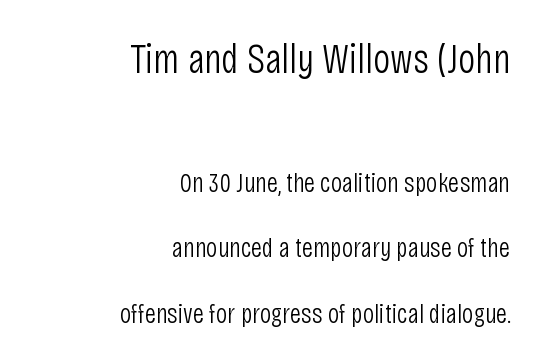
Q: Is the text bold? A: No.
Q: Is the text italic (slanted)? A: No, it is upright.
Q: Is the typeface a serif or a sans-serif typeface? A: Sans-serif.
Q: Is the text underlined? A: No.
Q: How is the paragraph aligned? A: Right-aligned.
Q: Is the spacing between letters normal or unusually wide? A: Normal.
Q: Is the spacing between lines tight, normal or loose? A: Loose.
Q: Which block of text is set in a larger size, the first (top) or the second (bottom)? A: The first (top) one.
Q: Width (condensed, normal, or wide)? A: Condensed.
Q: Stroke contrast? A: Low.
Q: x-height? A: Large.
Q: Monospaced? A: No.
